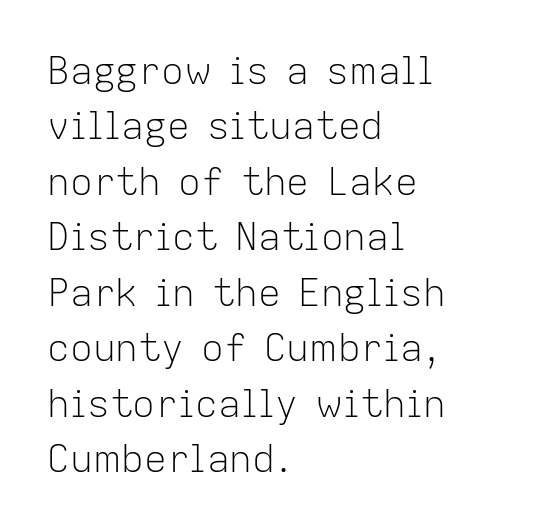
The image shows 38 px light sans-serif type, upright; set left-aligned, normal line spacing (1.46x), normal letter spacing, not underlined; low stroke contrast and a medium x-height.
